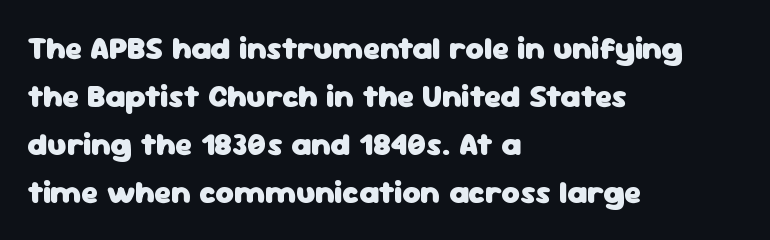
The image shows 32 px heavy sans-serif type, upright; set left-aligned, normal line spacing (1.5x), normal letter spacing, not underlined; low stroke contrast and a medium x-height.
